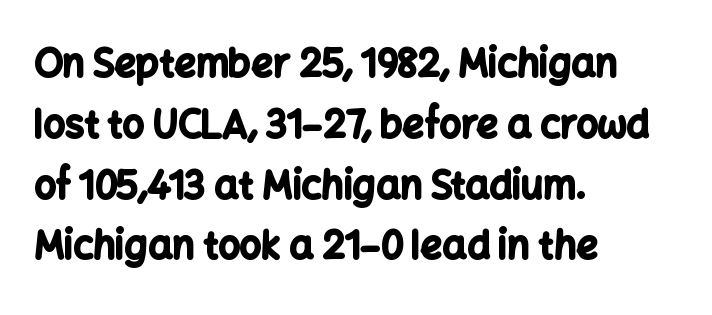
The image shows 38 px bold sans-serif type, upright; set left-aligned, normal line spacing (1.6x), normal letter spacing, not underlined; low stroke contrast and a medium x-height.
